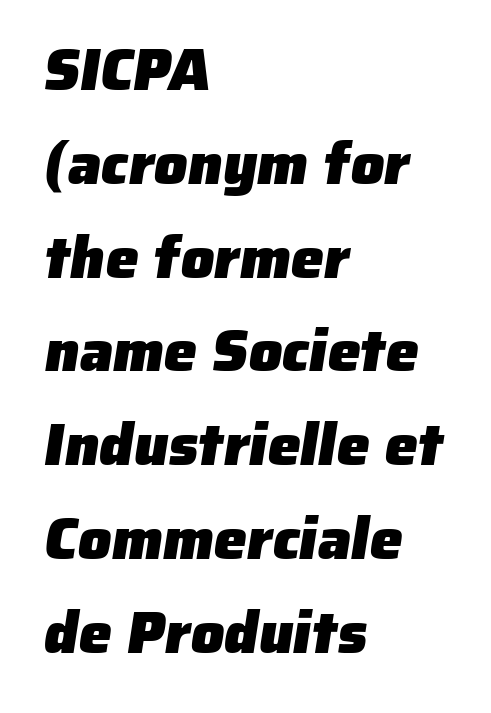
{"serif": "no", "bold": "yes", "weight": "heavy", "width": "normal", "stroke_contrast": "low", "x_height": "medium", "monospaced": "no", "underline": "no", "align": "left", "line_spacing": "normal", "line_spacing_ratio": 1.59, "letter_spacing": "normal", "letter_spacing_em": 0.0, "glyph_px": 59}
